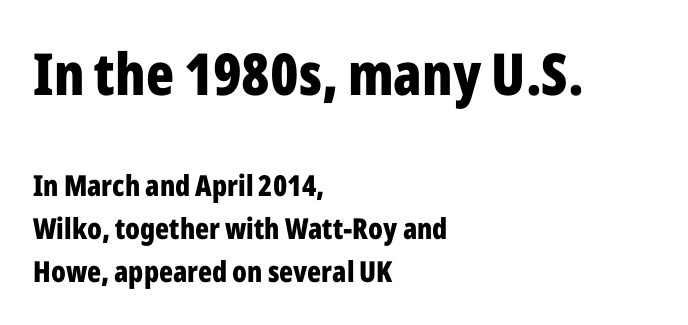
The image shows 58 px bold, condensed sans-serif type, upright; set left-aligned, normal line spacing (1.48x), normal letter spacing, not underlined; the first (top) block is 2.0x larger; low stroke contrast and a medium x-height.
